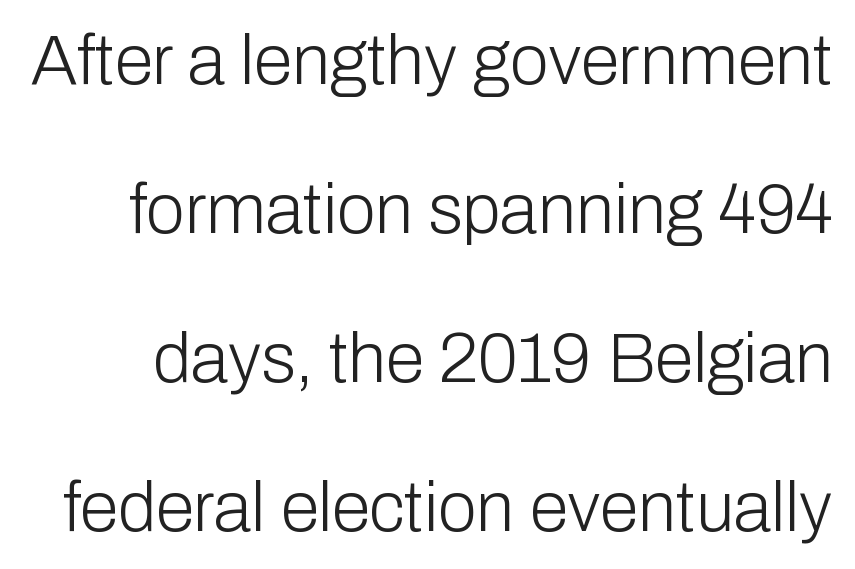
Q: Is the text bold? A: No.
Q: Is the text italic (slanted)? A: No, it is upright.
Q: Is the typeface a serif or a sans-serif typeface? A: Sans-serif.
Q: Is the text underlined? A: No.
Q: Is the spacing between letters normal or unusually wide? A: Normal.
Q: Is the spacing between lines tight, normal or loose? A: Loose.
Q: Width (condensed, normal, or wide)? A: Normal.
Q: Stroke contrast? A: Low.
Q: x-height? A: Medium.
Q: Monospaced? A: No.
